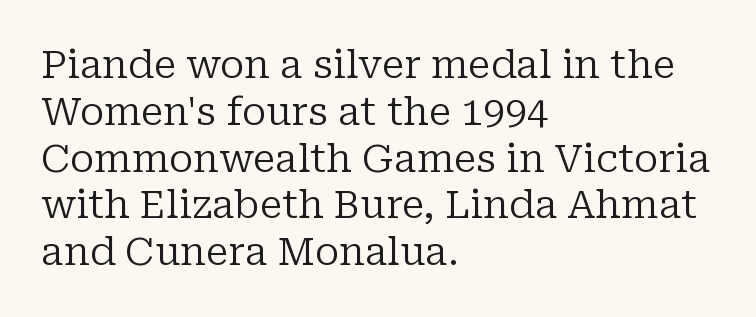
Q: Is the text bold? A: No.
Q: Is the text italic (slanted)? A: No, it is upright.
Q: Is the typeface a serif or a sans-serif typeface? A: Serif.
Q: Is the text underlined? A: No.
Q: How is the paragraph aligned? A: Left-aligned.
Q: Is the spacing between letters normal or unusually wide? A: Normal.
Q: Width (condensed, normal, or wide)? A: Normal.
Q: Stroke contrast? A: Low.
Q: x-height? A: Medium.
Q: Monospaced? A: No.
